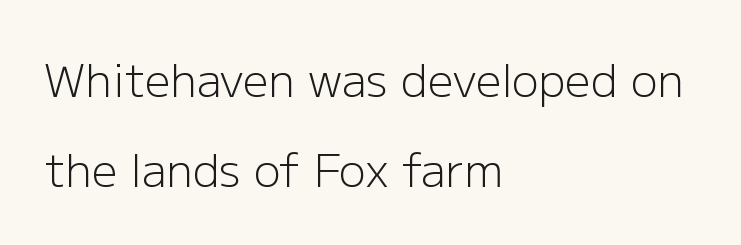
The lettering stays uniformly vertical, giving the passage a roman look. Stroke terminals: plain, sans-serif. No heavy texture on the line: the type isn't bold. Leading: increased.
